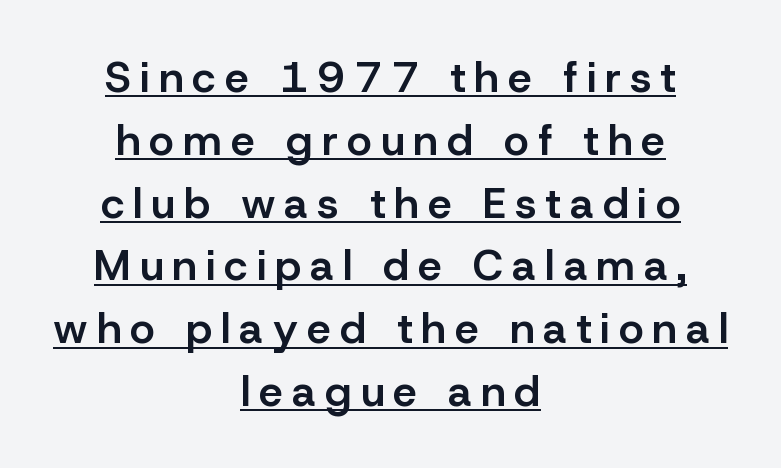
Characters follow at a spacing far wider than the type designer built in. In terms of posture, this sample is upright. You could not count columns in this text — the font is proportionally spaced. These lines are composed in type without serifs. The passage shown stacks its lines at a standard gap.
